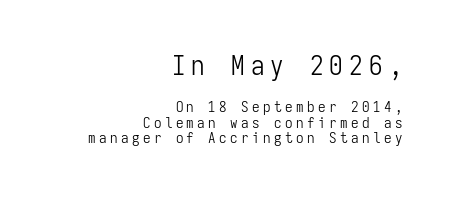
Q: Is the text bold? A: No.
Q: Is the text italic (slanted)? A: No, it is upright.
Q: Is the text underlined? A: No.
Q: How is the paragraph aligned? A: Right-aligned.
Q: Is the spacing between letters normal or unusually wide? A: Unusually wide.
Q: Is the spacing between lines tight, normal or loose? A: Tight.
Q: Which block of text is set in a larger size, the first (top) or the second (bottom)? A: The first (top) one.
